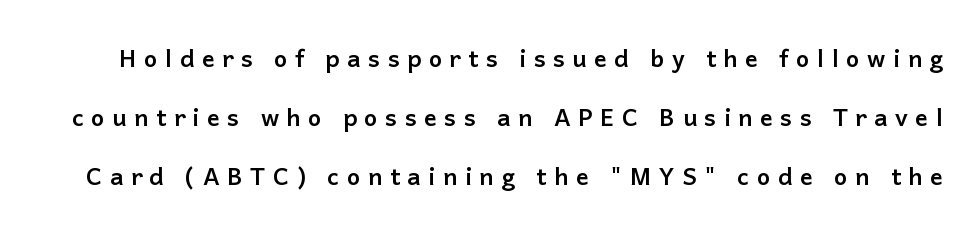
Q: Is the text bold? A: Yes.
Q: Is the text italic (slanted)? A: No, it is upright.
Q: Is the text underlined? A: No.
Q: Is the spacing between letters normal or unusually wide? A: Unusually wide.
Q: Is the spacing between lines tight, normal or loose? A: Loose.
